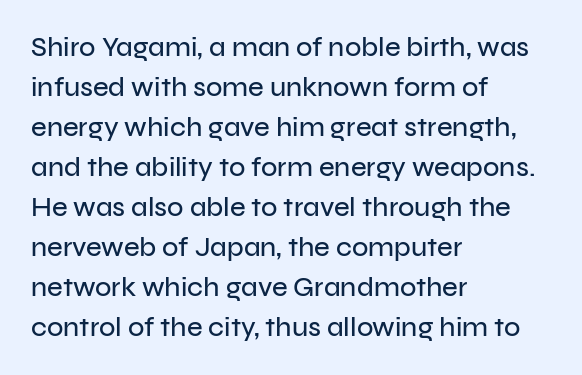
Q: Is the text italic (slanted)? A: No, it is upright.
Q: Is the text underlined? A: No.
Q: How is the paragraph aligned? A: Left-aligned.
Q: Is the spacing between letters normal or unusually wide? A: Normal.
Q: Is the spacing between lines tight, normal or loose? A: Normal.
